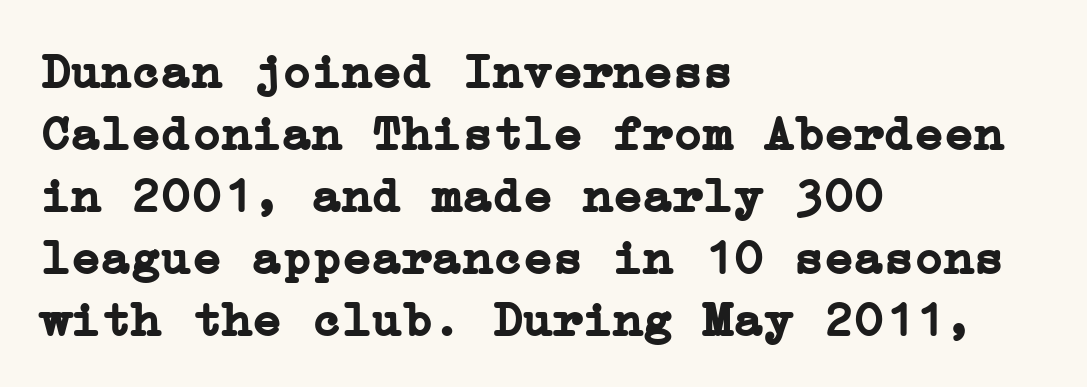
{"serif": "yes", "italic": "no", "bold": "yes", "weight": "semibold", "width": "normal", "stroke_contrast": "low", "x_height": "medium", "underline": "no", "align": "left", "line_spacing_ratio": 1.24, "letter_spacing": "normal", "letter_spacing_em": 0.0, "glyph_px": 50}
